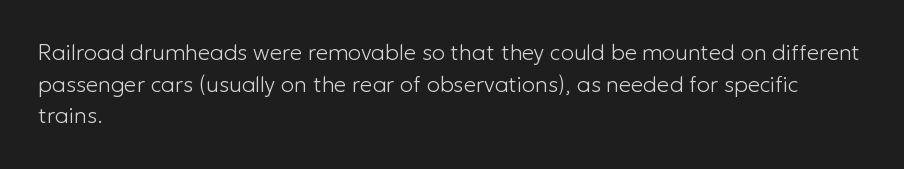
Ordinary non-slanted type is in use. Whoever set this chose a conventional vertical rhythm. Nothing unusual about the tracking: characters are spaced as the font intends. Every row of glyphs begins at an identical x-position on the left.
